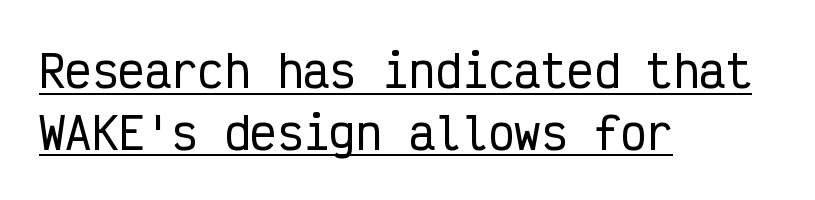
The image shows 44 px condensed sans-serif type, upright, monospaced; set left-aligned, normal line spacing (1.4x), normal letter spacing, underlined; low stroke contrast and a medium x-height.
